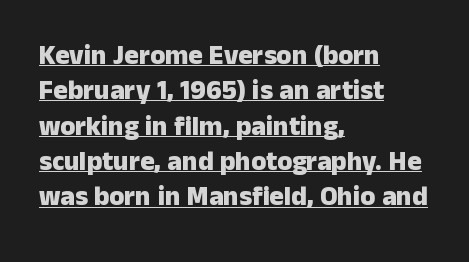
The image shows 27 px bold type, upright; set left-aligned, normal line spacing (1.31x), normal letter spacing, underlined.
